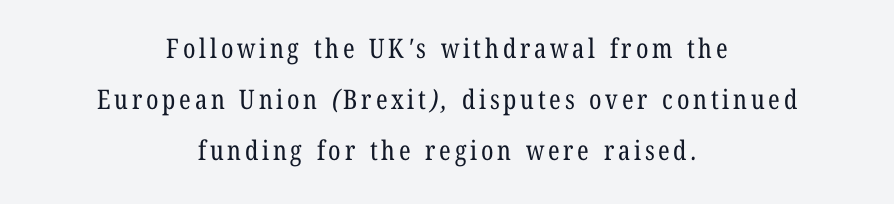
The image shows 27 px text type; set centered, line spacing 1.89x, not underlined.
